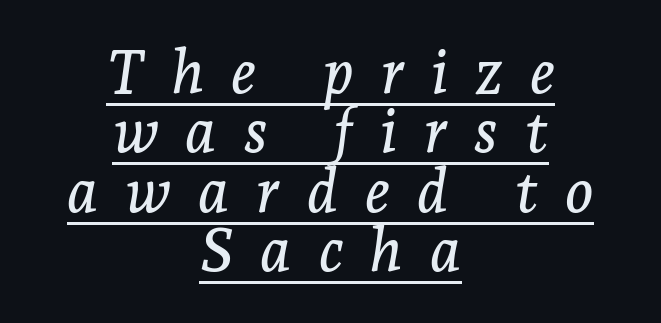
The image shows 60 px serif type, italic (leaning right); set centered, tight line spacing (0.99x), unusually wide letter spacing (+0.45 em), underlined; low stroke contrast and a medium x-height.
